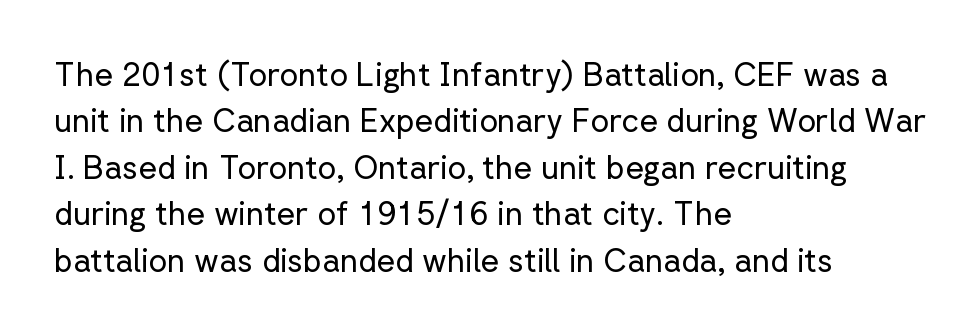
The image shows 32 px regular-weight sans-serif type, upright; set left-aligned, normal line spacing (1.45x), normal letter spacing, not underlined; low stroke contrast and a medium x-height.
